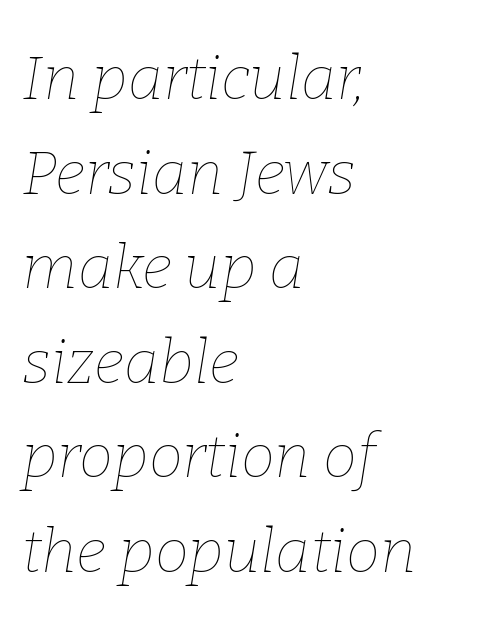
{"italic": "yes", "lean": "right", "slant_degrees": 9, "bold": "no", "weight": "thin", "width": "normal", "stroke_contrast": "low", "x_height": "medium", "monospaced": "no", "underline": "no", "align": "left", "line_spacing": "normal", "line_spacing_ratio": 1.55, "letter_spacing": "normal", "letter_spacing_em": 0.0, "glyph_px": 61}
